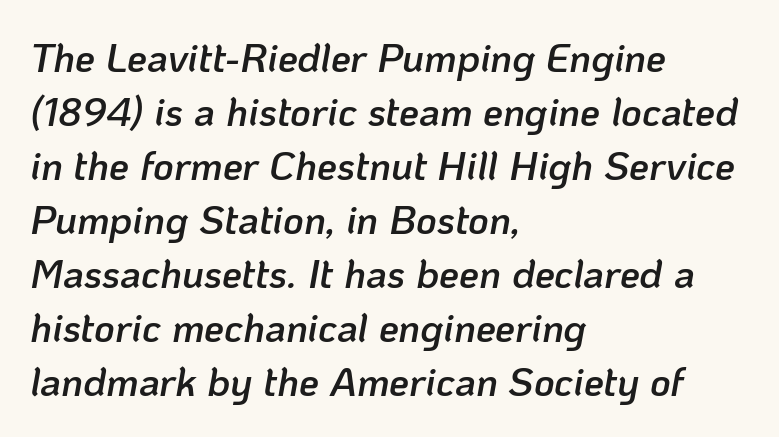
{"italic": "yes", "lean": "right", "slant_degrees": 10, "bold": "semi", "weight": "semibold", "width": "normal", "stroke_contrast": "low", "x_height": "medium", "monospaced": "no", "underline": "no", "align": "left", "line_spacing": "normal", "line_spacing_ratio": 1.35, "letter_spacing": "normal", "letter_spacing_em": 0.0, "glyph_px": 40}
